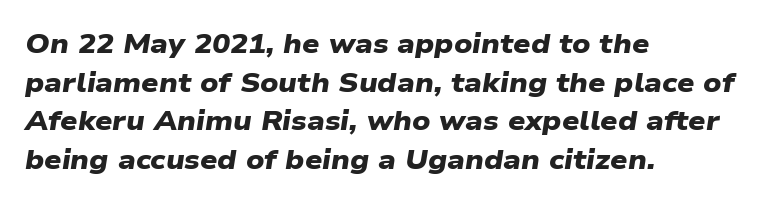
{"bold": "yes", "underline": "no", "align": "left", "line_spacing": "normal", "line_spacing_ratio": 1.43, "letter_spacing": "normal", "letter_spacing_em": 0.0, "glyph_px": 27}
